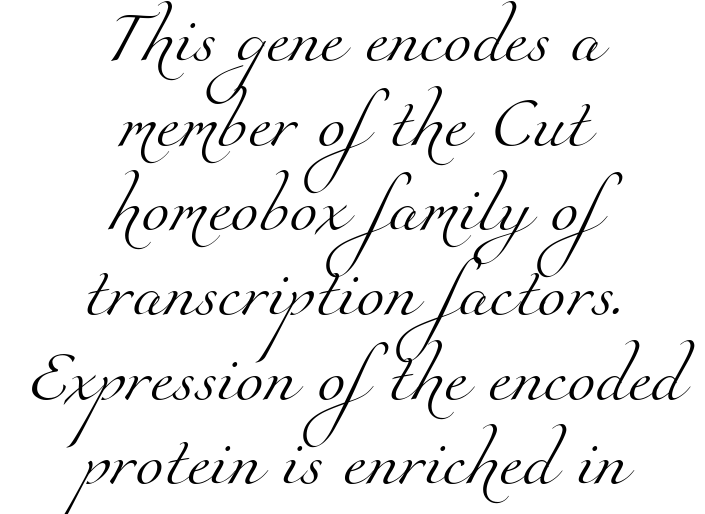
{"serif": "yes", "bold": "no", "weight": "light", "width": "normal", "stroke_contrast": "medium", "x_height": "small", "monospaced": "no", "underline": "no", "align": "center", "line_spacing": "normal", "line_spacing_ratio": 1.66, "letter_spacing": "normal", "letter_spacing_em": 0.0, "glyph_px": 51}
